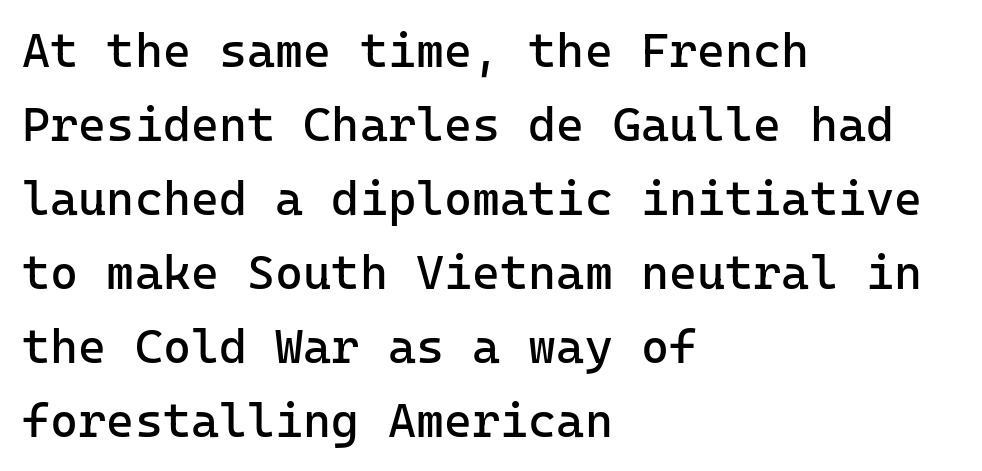
Q: Is the text bold? A: No.
Q: Is the text italic (slanted)? A: No, it is upright.
Q: Is the typeface a serif or a sans-serif typeface? A: Sans-serif.
Q: Is the text underlined? A: No.
Q: How is the paragraph aligned? A: Left-aligned.
Q: Is the spacing between letters normal or unusually wide? A: Normal.
Q: Is the spacing between lines tight, normal or loose? A: Normal.
Q: Width (condensed, normal, or wide)? A: Normal.
Q: Stroke contrast? A: Low.
Q: x-height? A: Medium.
Q: Monospaced? A: Yes.
